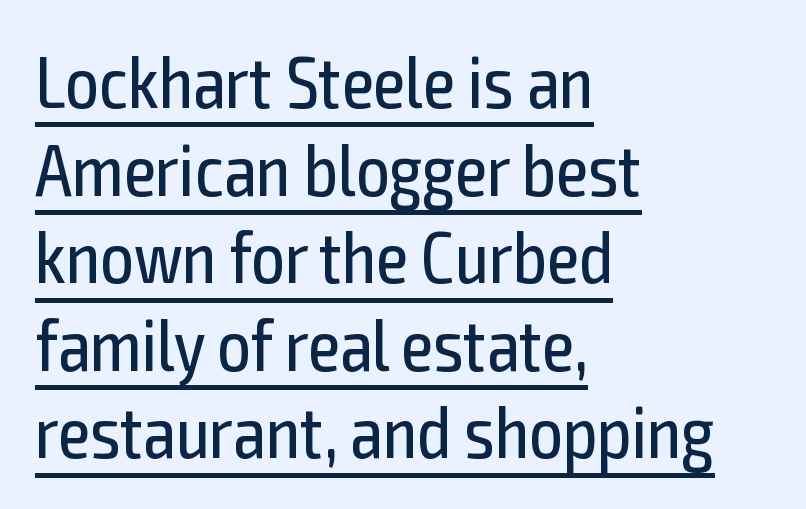
The face looks like a standard text weight, possibly lighter. The rendering keeps characters at their native spacing. The ragged edge is on the right, which tells us the setting is flush left. The rendering uses natural spacing where letterforms have individual widths. The font family rendered here belongs to the sans-serif group.
